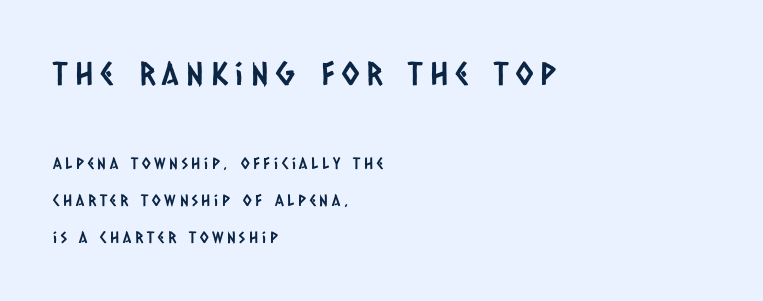
Q: Is the typeface a serif or a sans-serif typeface? A: Sans-serif.
Q: Is the text underlined? A: No.
Q: How is the paragraph aligned? A: Left-aligned.
Q: Is the spacing between letters normal or unusually wide? A: Unusually wide.
Q: Is the spacing between lines tight, normal or loose? A: Loose.
Q: Which block of text is set in a larger size, the first (top) or the second (bottom)? A: The first (top) one.
Q: Width (condensed, normal, or wide)? A: Condensed.
Q: Stroke contrast? A: Low.
Q: x-height? A: Large.
Q: Monospaced? A: No.
